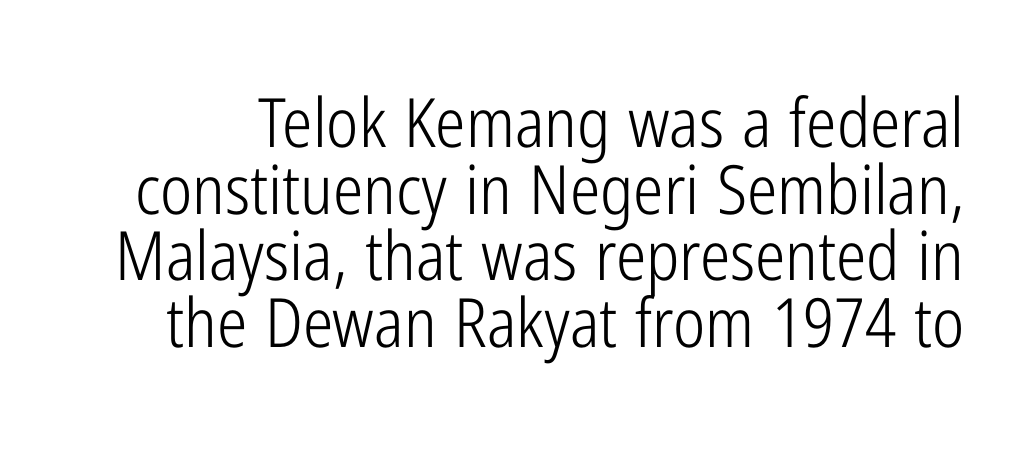
The image shows 68 px light, condensed sans-serif type, upright; set tight line spacing (0.98x), normal letter spacing, not underlined; low stroke contrast and a medium x-height.
